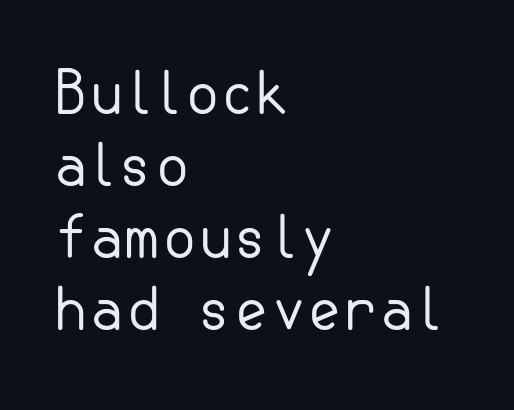
The image shows 58 px regular-weight sans-serif type, upright; set left-aligned, line spacing 1.24x, normal letter spacing, not underlined; low stroke contrast and a small x-height.
